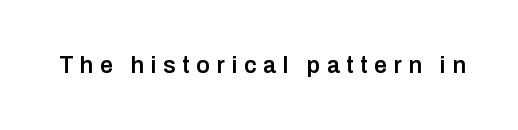
The image shows 23 px text type, upright; set unusually wide letter spacing (+0.29 em), not underlined.
